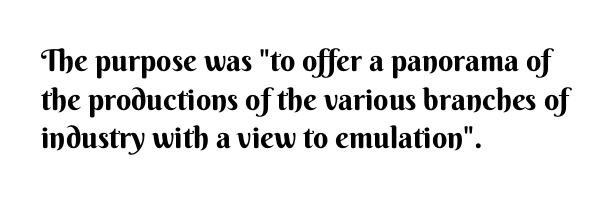
{"serif": "no", "italic": "no", "bold": "yes", "weight": "bold", "width": "normal", "stroke_contrast": "medium", "x_height": "small", "monospaced": "no", "underline": "no", "align": "left", "line_spacing": "normal", "line_spacing_ratio": 1.29, "letter_spacing": "normal", "letter_spacing_em": 0.0, "glyph_px": 30}
